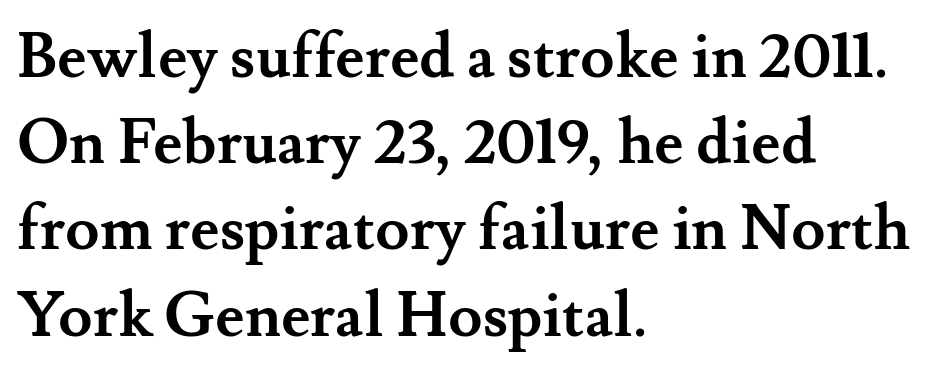
{"serif": "yes", "italic": "no", "bold": "yes", "weight": "semibold", "width": "normal", "stroke_contrast": "medium", "x_height": "small", "monospaced": "no", "underline": "no", "align": "left", "line_spacing": "normal", "line_spacing_ratio": 1.39, "letter_spacing": "normal", "letter_spacing_em": 0.0, "glyph_px": 62}
